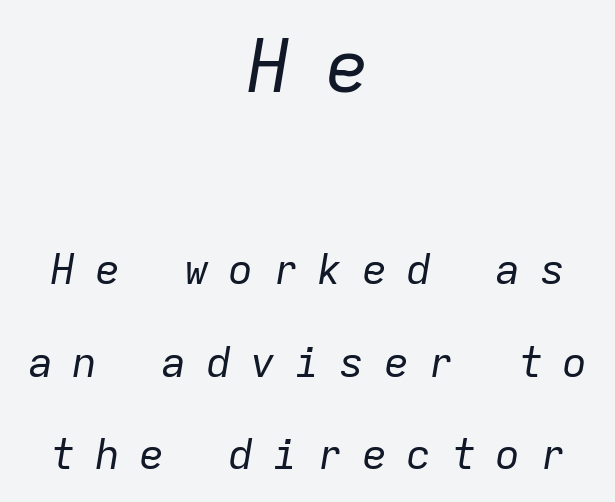
Q: Is the text bold? A: No.
Q: Is the text italic (slanted)? A: Yes, it leans right by about 9 degrees.
Q: Is the text underlined? A: No.
Q: How is the paragraph aligned? A: Centered.
Q: Is the spacing between letters normal or unusually wide? A: Unusually wide.
Q: Is the spacing between lines tight, normal or loose? A: Loose.
Q: Which block of text is set in a larger size, the first (top) or the second (bottom)? A: The first (top) one.
Q: Width (condensed, normal, or wide)? A: Normal.
Q: Stroke contrast? A: Low.
Q: x-height? A: Medium.
Q: Monospaced? A: Yes.
